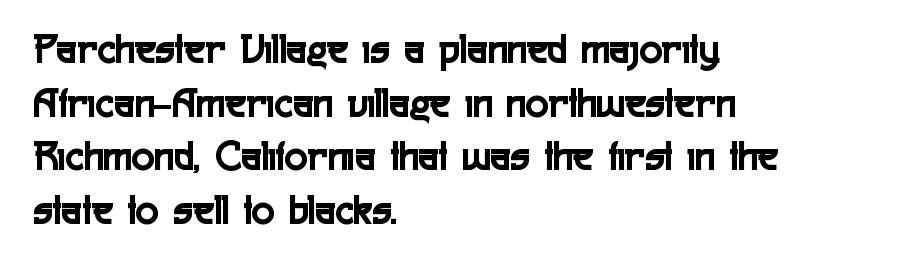
Q: Is the text italic (slanted)? A: No, it is upright.
Q: Is the typeface a serif or a sans-serif typeface? A: Sans-serif.
Q: Is the text underlined? A: No.
Q: How is the paragraph aligned? A: Left-aligned.
Q: Is the spacing between letters normal or unusually wide? A: Normal.
Q: Is the spacing between lines tight, normal or loose? A: Normal.
Q: Width (condensed, normal, or wide)? A: Condensed.
Q: x-height? A: Medium.
Q: Monospaced? A: No.
